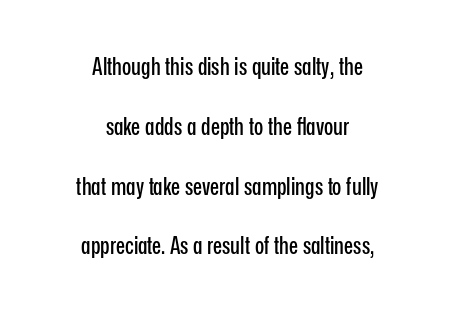
Glance below the letters and you will spot only blank space. If you drew a line through each stem, it would be perfectly vertical. Honestly, the rows look like they've been pulled way apart. This sample uses plain, unmodified letter spacing.
